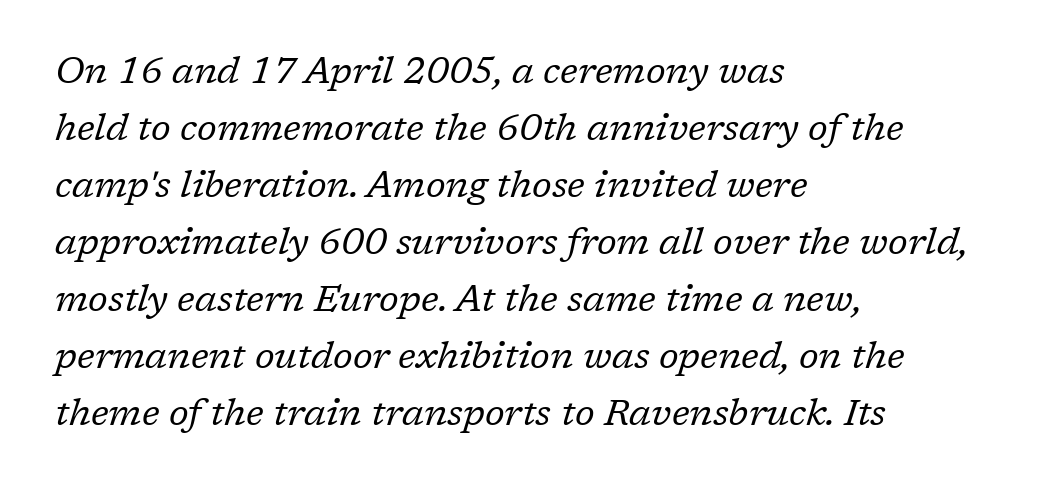
Q: Is the text bold? A: No.
Q: Is the text italic (slanted)? A: Yes, it leans right by about 17 degrees.
Q: Is the typeface a serif or a sans-serif typeface? A: Serif.
Q: Is the text underlined? A: No.
Q: How is the paragraph aligned? A: Left-aligned.
Q: Is the spacing between letters normal or unusually wide? A: Normal.
Q: Is the spacing between lines tight, normal or loose? A: Normal.
Q: Width (condensed, normal, or wide)? A: Normal.
Q: Stroke contrast? A: Low.
Q: x-height? A: Medium.
Q: Monospaced? A: No.
